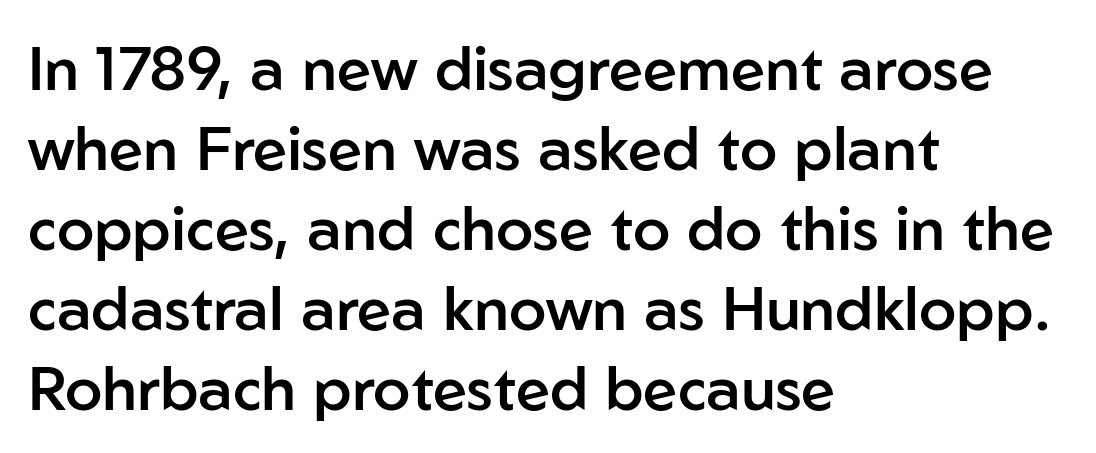
Q: Is the text bold? A: Semi-bold.
Q: Is the text italic (slanted)? A: No, it is upright.
Q: Is the typeface a serif or a sans-serif typeface? A: Sans-serif.
Q: Is the text underlined? A: No.
Q: How is the paragraph aligned? A: Left-aligned.
Q: Is the spacing between letters normal or unusually wide? A: Normal.
Q: Is the spacing between lines tight, normal or loose? A: Normal.
Q: Width (condensed, normal, or wide)? A: Normal.
Q: Stroke contrast? A: Low.
Q: x-height? A: Medium.
Q: Monospaced? A: No.
